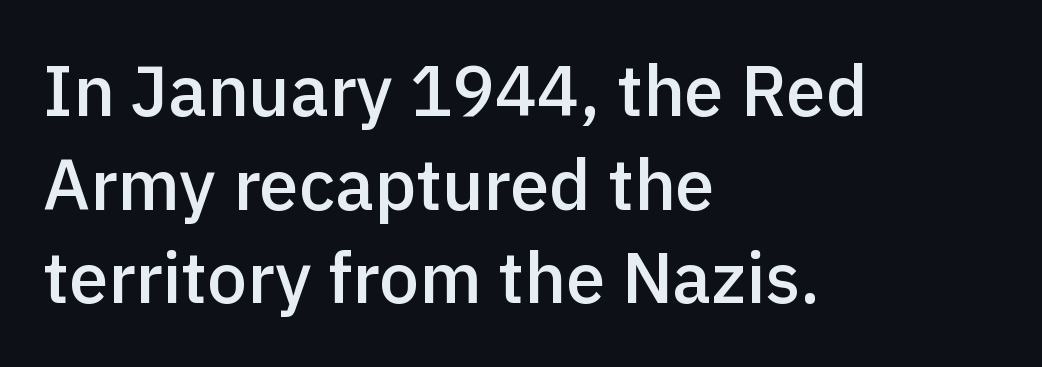
Heft: intermediate — a semibold. Proportional: the letters do not fall into vertical columns. A bare baseline throughout the passage. Posture: upright roman. The letterforms sit shoulder to shoulder at normal distance. A normal amount of white space separates one row of letters from the next.
